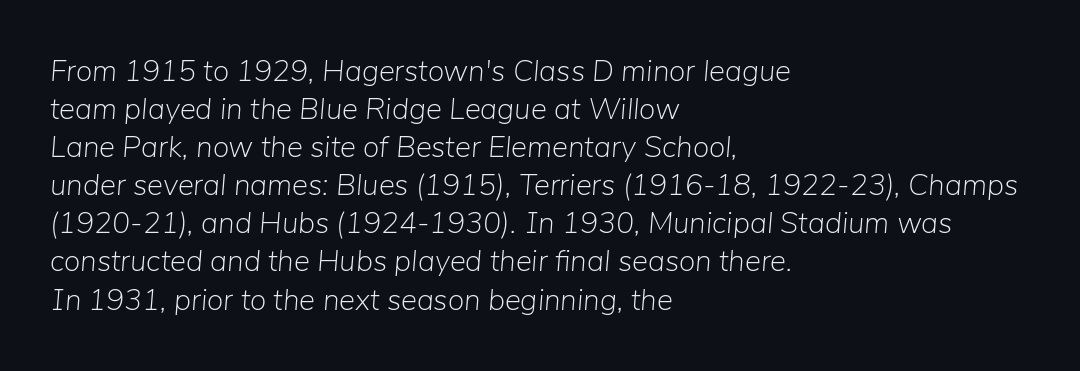
Q: Is the text bold? A: No.
Q: Is the text italic (slanted)? A: Yes, it leans right by about 5 degrees.
Q: Is the text underlined? A: No.
Q: How is the paragraph aligned? A: Left-aligned.
Q: Is the spacing between letters normal or unusually wide? A: Normal.
Q: Is the spacing between lines tight, normal or loose? A: Normal.
Q: Width (condensed, normal, or wide)? A: Normal.
Q: Stroke contrast? A: Low.
Q: x-height? A: Medium.
Q: Monospaced? A: No.
